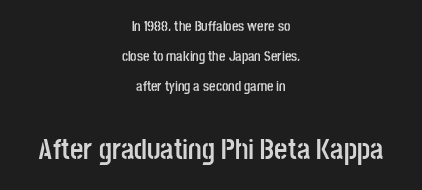
The image shows 29 px semibold, condensed sans-serif type, upright; set centered, loose line spacing (2.15x), normal letter spacing, not underlined; the second (bottom) block is 2.07x larger; low stroke contrast and a large x-height.
